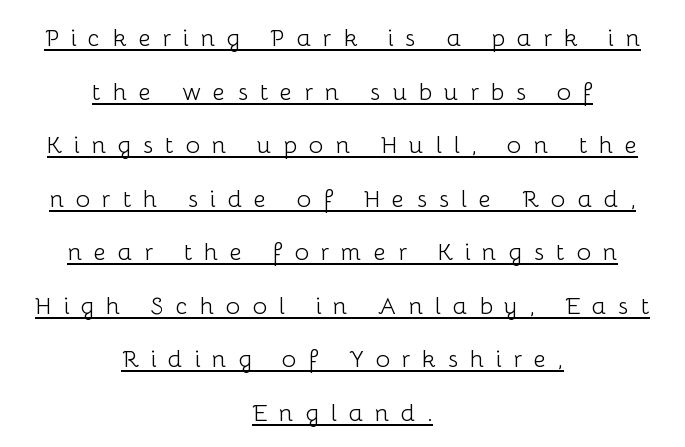
The weight tops out at a normal text grade. Looks like someone drew a line under every word here. This sample trades compactness for vertical openness between lines. Rendered with straight, roman letterforms.
